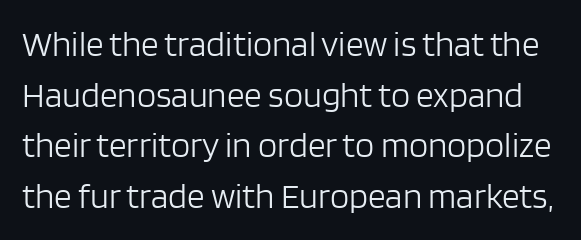
Proportional: the letters do not fall into vertical columns. Bold? No — there's no thickening of the strokes. If you drew a line through each stem, it would be perfectly vertical. A typesetter would call this leading conventional body-copy spacing. The strip under each line holds only bare page.
